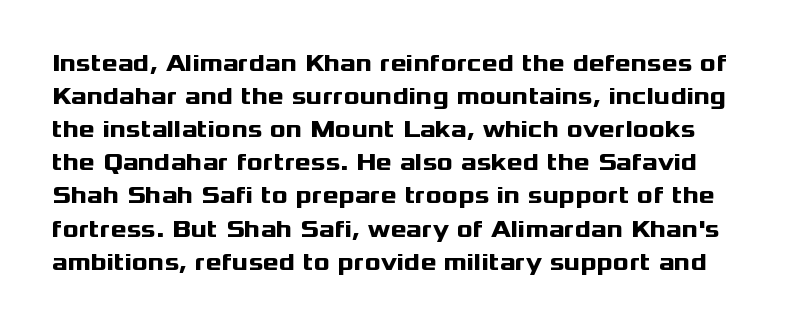
{"italic": "no", "bold": "yes", "underline": "no", "line_spacing": "normal", "line_spacing_ratio": 1.38, "letter_spacing": "normal", "letter_spacing_em": 0.0, "glyph_px": 24}
